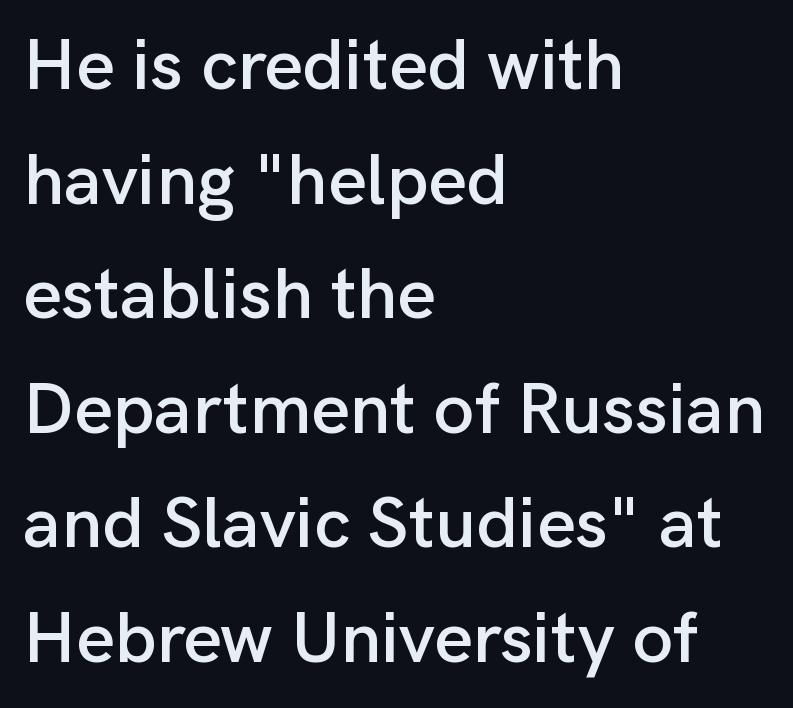
{"serif": "no", "italic": "no", "width": "normal", "stroke_contrast": "low", "x_height": "medium", "monospaced": "no", "underline": "no", "align": "left", "line_spacing": "normal", "line_spacing_ratio": 1.57, "letter_spacing": "normal", "letter_spacing_em": 0.0, "glyph_px": 73}
